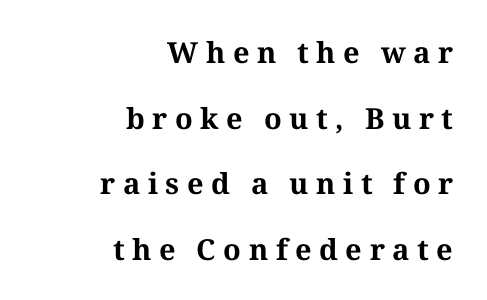
Q: Is the text bold? A: Yes.
Q: Is the text italic (slanted)? A: No, it is upright.
Q: Is the typeface a serif or a sans-serif typeface? A: Serif.
Q: Is the text underlined? A: No.
Q: How is the paragraph aligned? A: Right-aligned.
Q: Is the spacing between letters normal or unusually wide? A: Unusually wide.
Q: Is the spacing between lines tight, normal or loose? A: Loose.
Q: Width (condensed, normal, or wide)? A: Normal.
Q: Stroke contrast? A: Medium.
Q: x-height? A: Medium.
Q: Monospaced? A: No.
